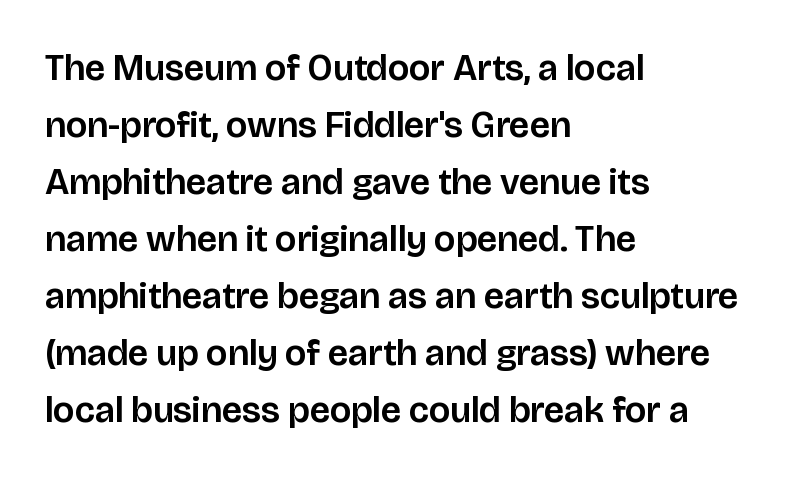
{"serif": "no", "italic": "no", "width": "normal", "stroke_contrast": "low", "x_height": "large", "monospaced": "no", "underline": "no", "align": "left", "line_spacing": "normal", "line_spacing_ratio": 1.54, "letter_spacing": "normal", "letter_spacing_em": 0.0, "glyph_px": 37}
